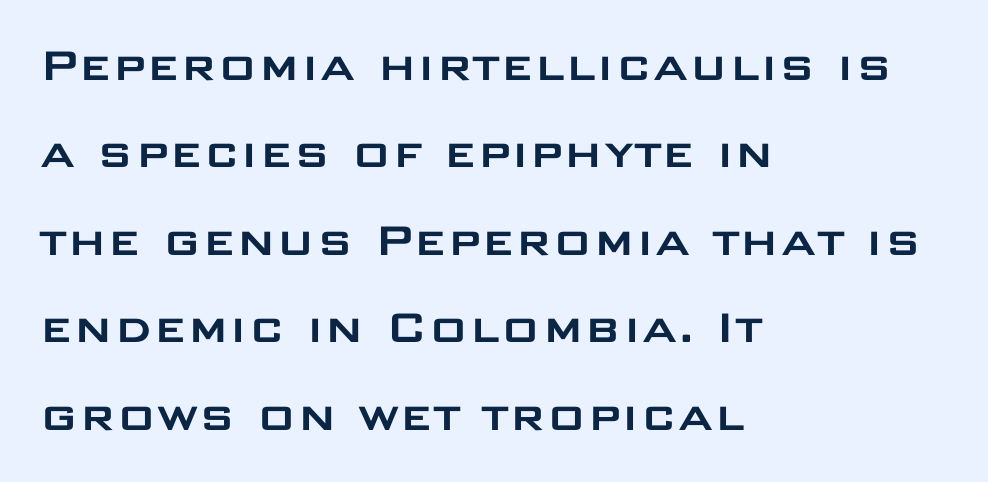
{"serif": "no", "italic": "no", "width": "wide", "stroke_contrast": "low", "x_height": "large", "monospaced": "no", "underline": "no", "align": "left", "line_spacing": "normal", "line_spacing_ratio": 1.65, "letter_spacing": "normal", "letter_spacing_em": 0.0, "glyph_px": 53}
